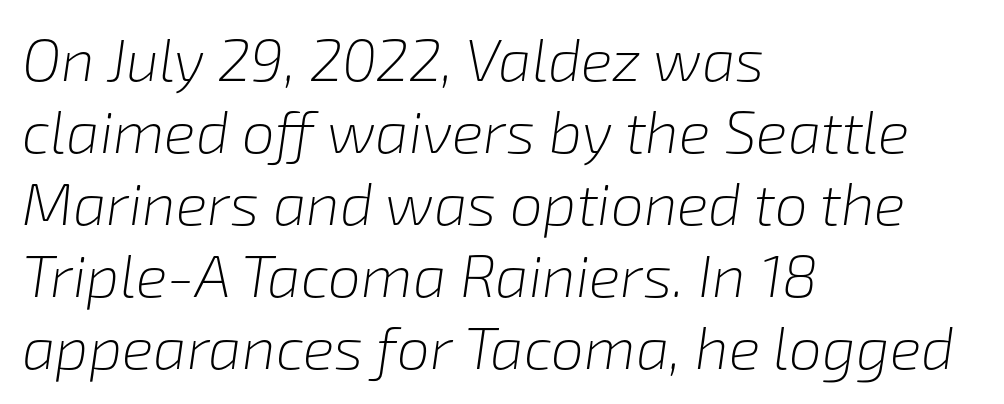
{"italic": "yes", "lean": "right", "slant_degrees": 8, "bold": "no", "weight": "light", "width": "normal", "stroke_contrast": "low", "x_height": "medium", "monospaced": "no", "underline": "no", "align": "left", "line_spacing_ratio": 1.22, "letter_spacing": "normal", "letter_spacing_em": 0.0, "glyph_px": 59}
